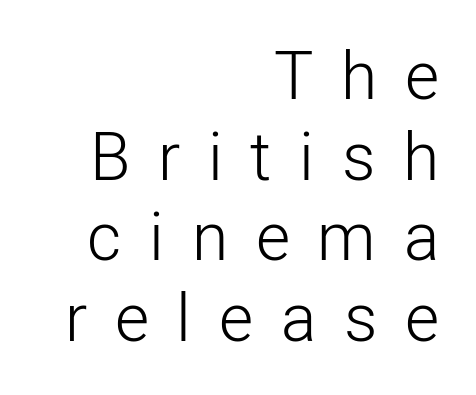
{"serif": "no", "italic": "no", "bold": "no", "weight": "light", "width": "normal", "stroke_contrast": "low", "x_height": "medium", "monospaced": "no", "underline": "no", "align": "right", "line_spacing_ratio": 1.22, "letter_spacing": "wide", "letter_spacing_em": 0.42, "glyph_px": 66}
